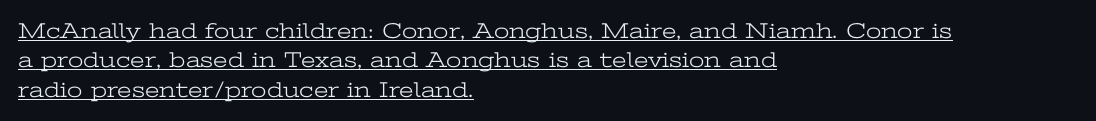
The image shows 22 px text type, upright; set left-aligned, normal line spacing (1.34x), normal letter spacing, underlined.
